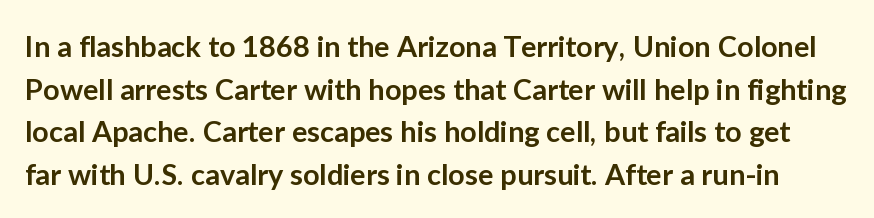
Underline: absent. The horizontal fit of the characters is conventional and even. Think of a printed novel: that variable character pitch is what you see here. This rendering employs a face without finishing strokes, i.e., a sans-serif.
